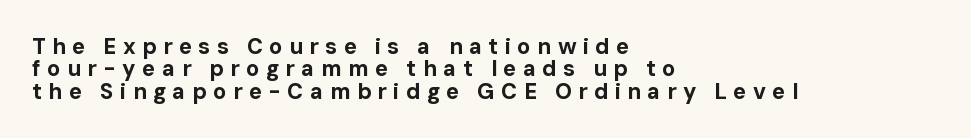
The image shows 22 px bold type, upright; set left-aligned, tight line spacing (1.02x), unusually wide letter spacing (+0.29 em), not underlined.
